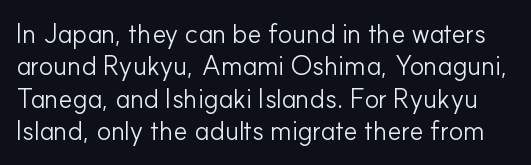
{"italic": "no", "bold": "no", "underline": "no", "line_spacing_ratio": 1.2, "letter_spacing": "normal", "letter_spacing_em": 0.0, "glyph_px": 27}
